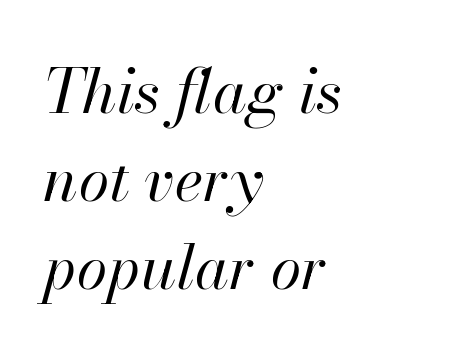
{"italic": "yes", "lean": "right", "slant_degrees": 13, "bold": "no", "weight": "regular", "width": "normal", "stroke_contrast": "high", "x_height": "small", "monospaced": "no", "underline": "no", "align": "left", "line_spacing": "normal", "line_spacing_ratio": 1.42, "letter_spacing": "normal", "letter_spacing_em": 0.0, "glyph_px": 62}
